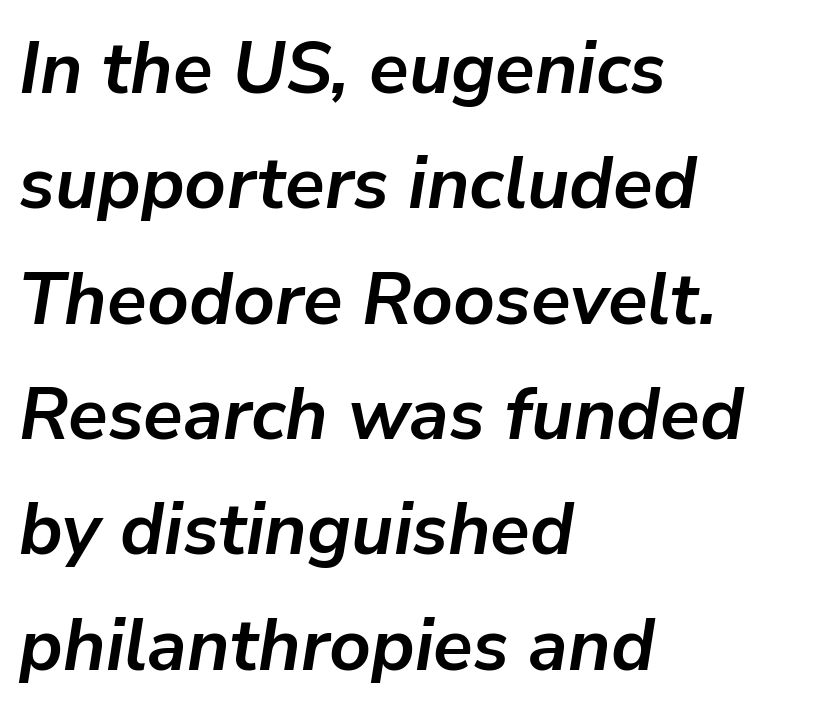
The image shows 73 px semibold type, italic (leaning right); set left-aligned, normal line spacing (1.58x), normal letter spacing, not underlined; low stroke contrast and a medium x-height.
